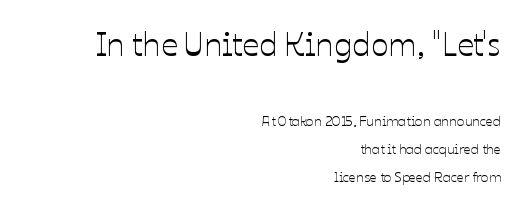
The image shows 33 px text type, upright; set right-aligned, loose line spacing (1.99x), normal letter spacing, not underlined; the first (top) block is 2.36x larger; low stroke contrast and a medium x-height.
